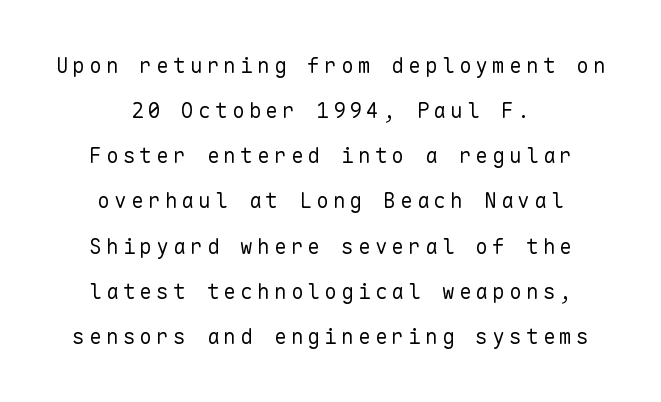
{"italic": "no", "bold": "no", "underline": "no", "align": "center", "line_spacing": "loose", "line_spacing_ratio": 2.15, "letter_spacing": "wide", "letter_spacing_em": 0.2, "glyph_px": 21}
